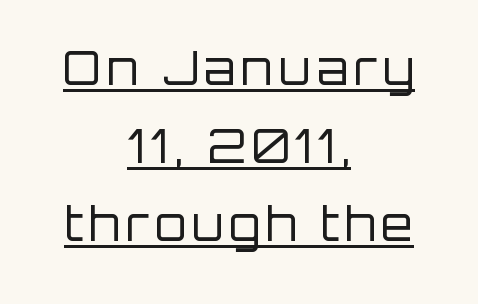
The compositor balanced each line on the midline. The letters advance in unequal steps, a hallmark of proportional type. What decoration does the sample have? An underline. The lettering holds an erect, upright posture throughout.
